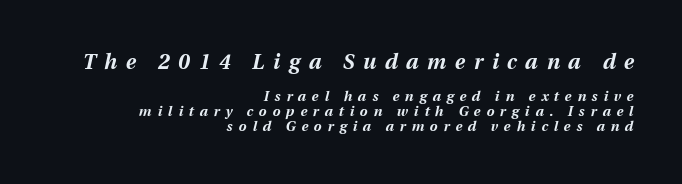
The image shows 21 px bold type, italic (leaning right); set right-aligned, tight line spacing (1.06x), unusually wide letter spacing (+0.41 em), not underlined; the first (top) block is 1.5x larger.
